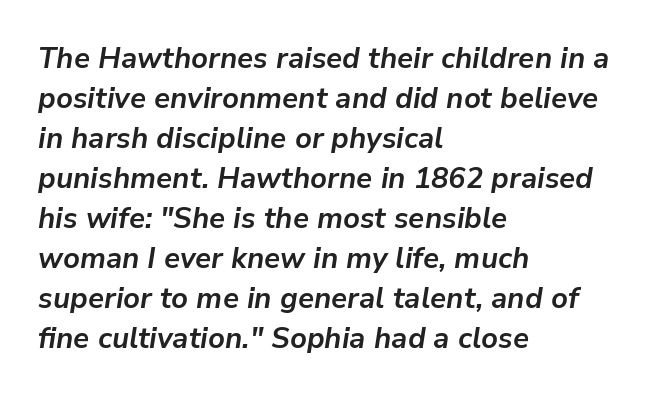
Beneath every word, the page is bare. The vertical gap from one line to the next is medium. Here the designer chose a conventional face with non-uniform glyph widths. Every letter is thick-stroked: bold, no question.
